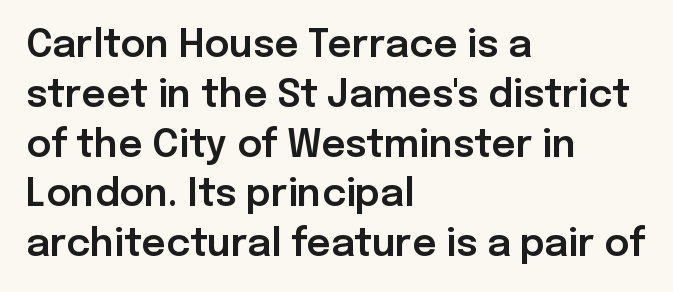
The image shows 38 px sans-serif type, upright; set left-aligned, normal line spacing (1.31x), normal letter spacing, not underlined; low stroke contrast and a medium x-height.
